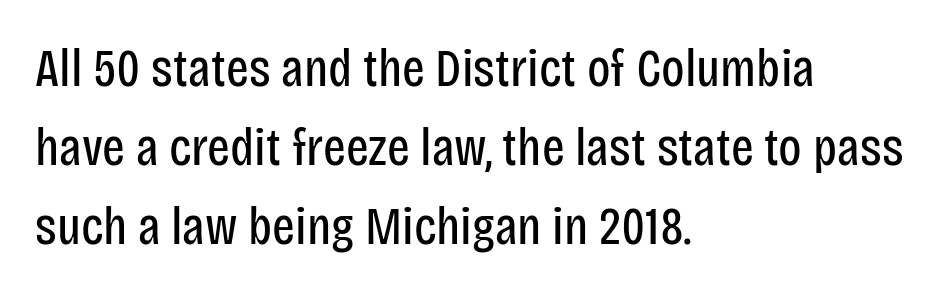
Q: Is the text bold? A: No.
Q: Is the text italic (slanted)? A: No, it is upright.
Q: Is the typeface a serif or a sans-serif typeface? A: Sans-serif.
Q: Is the text underlined? A: No.
Q: How is the paragraph aligned? A: Left-aligned.
Q: Is the spacing between letters normal or unusually wide? A: Normal.
Q: Is the spacing between lines tight, normal or loose? A: Normal.
Q: Width (condensed, normal, or wide)? A: Condensed.
Q: Stroke contrast? A: Low.
Q: x-height? A: Large.
Q: Monospaced? A: No.
